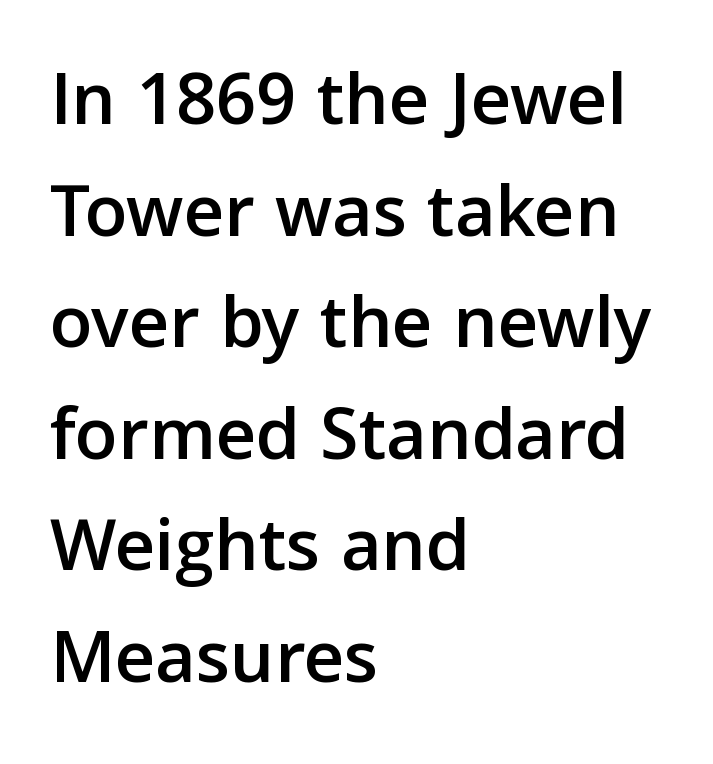
The image shows 78 px sans-serif type, upright; set left-aligned, normal line spacing (1.43x), normal letter spacing, not underlined; low stroke contrast and a medium x-height.
